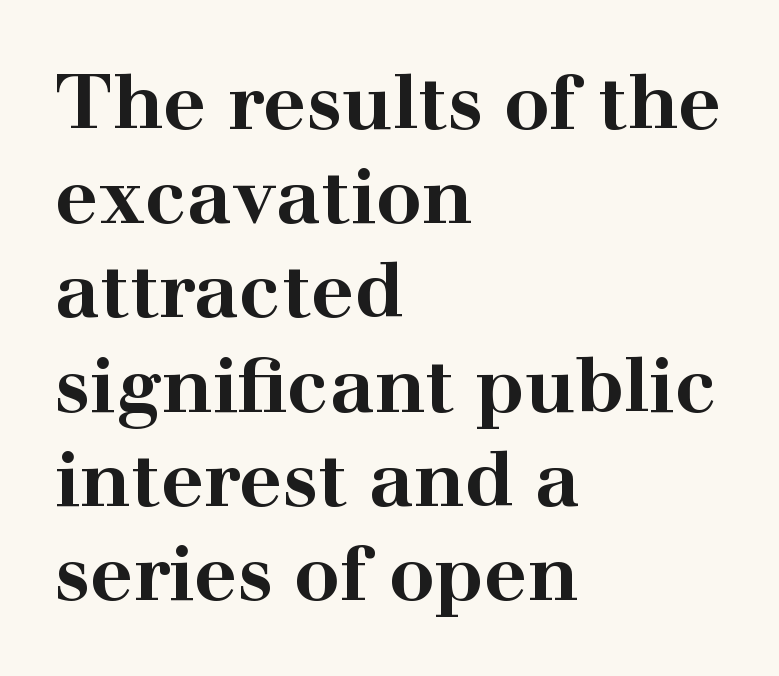
{"serif": "yes", "italic": "no", "bold": "yes", "weight": "bold", "width": "wide", "stroke_contrast": "high", "x_height": "medium", "monospaced": "no", "underline": "no", "align": "left", "line_spacing_ratio": 1.24, "letter_spacing": "normal", "letter_spacing_em": 0.0, "glyph_px": 76}
